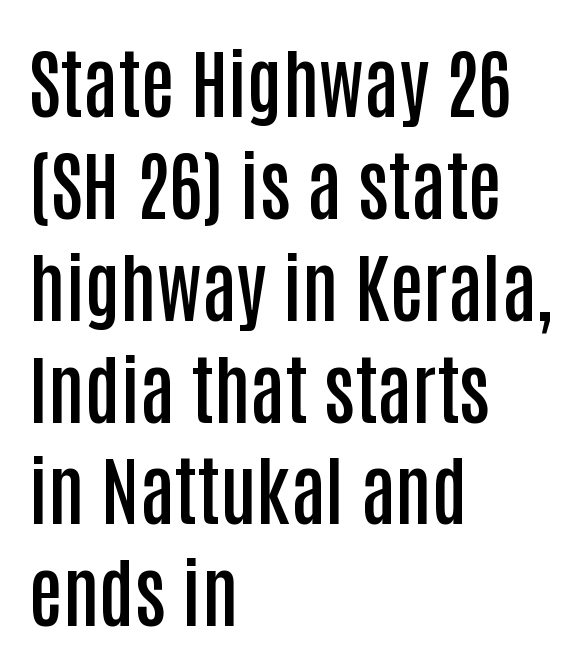
Q: Is the text bold? A: Semi-bold.
Q: Is the text italic (slanted)? A: No, it is upright.
Q: Is the typeface a serif or a sans-serif typeface? A: Sans-serif.
Q: Is the text underlined? A: No.
Q: How is the paragraph aligned? A: Left-aligned.
Q: Is the spacing between letters normal or unusually wide? A: Normal.
Q: Is the spacing between lines tight, normal or loose? A: Normal.
Q: Width (condensed, normal, or wide)? A: Condensed.
Q: Stroke contrast? A: Low.
Q: x-height? A: Large.
Q: Monospaced? A: No.
